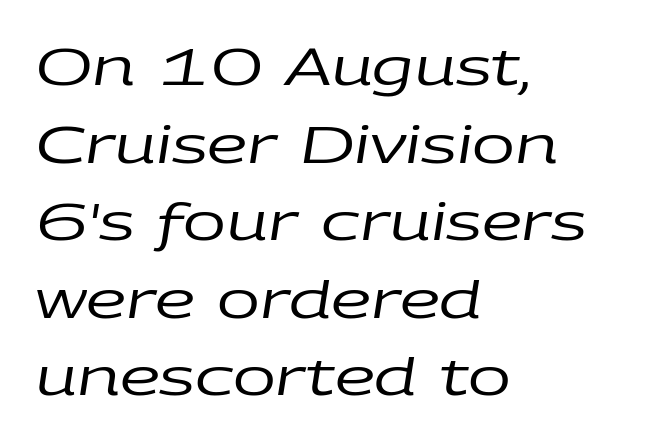
If you drew a ruler down the left edge, every line would touch it. The line-height multiplier appears to be the usual default. The line texture is even and compact thanks to regular tracking. A typesetter would call this proportional, since set widths differ per character. Ink coverage per letter is moderate at most.
